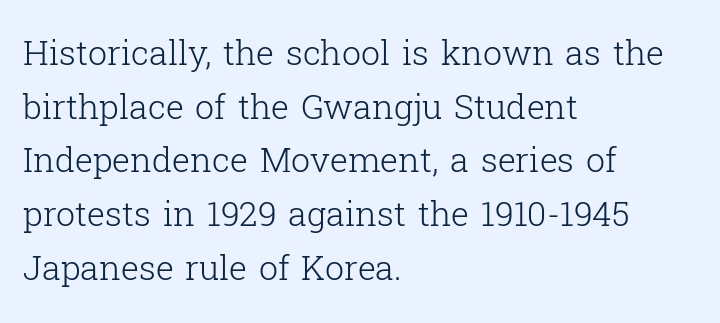
The image shows 34 px light serif type, upright; set left-aligned, normal line spacing (1.58x), normal letter spacing, not underlined; low stroke contrast and a medium x-height.
